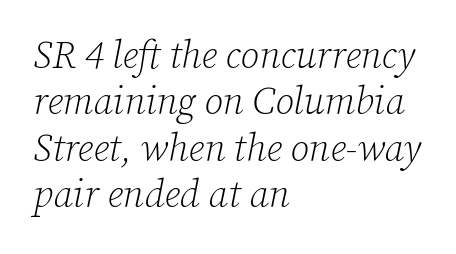
Old-style or modern, the face here clearly has serifs. No extra ink here — the face is not bold. The typesetter chose a ragged-right arrangement here. Note the varied advance widths — an 'i' is clearly narrower than an 'm'. The foot of each line stays bare and open.
